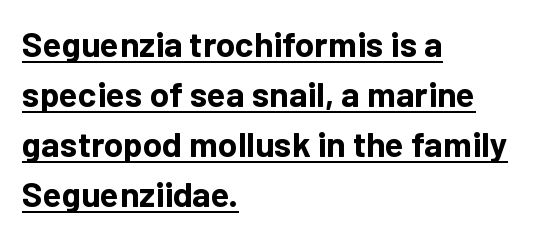
{"serif": "no", "italic": "no", "bold": "yes", "weight": "bold", "width": "normal", "stroke_contrast": "low", "x_height": "medium", "monospaced": "no", "underline": "yes", "align": "left", "line_spacing": "normal", "line_spacing_ratio": 1.43, "letter_spacing": "normal", "letter_spacing_em": 0.0, "glyph_px": 35}
